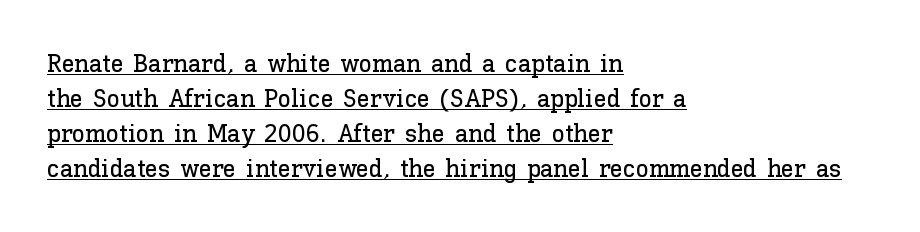
The image shows 26 px text type, upright; set left-aligned, normal line spacing (1.35x), normal letter spacing, underlined.
